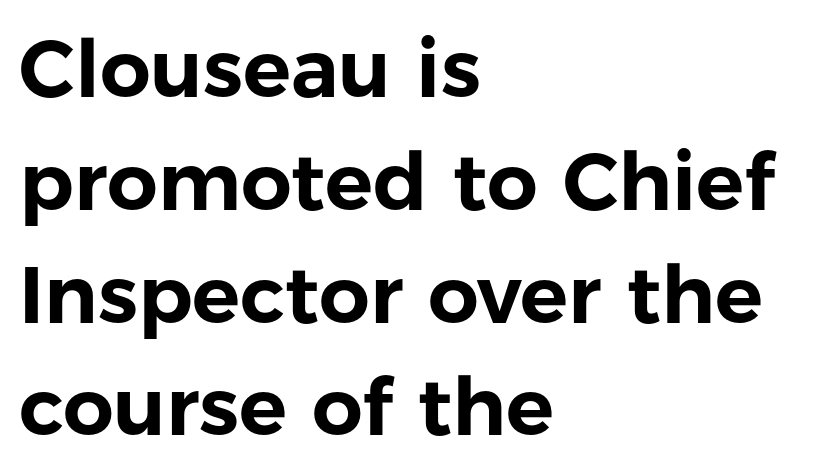
The image shows 80 px sans-serif type, upright; set left-aligned, normal line spacing (1.41x), normal letter spacing, not underlined; low stroke contrast and a medium x-height.
